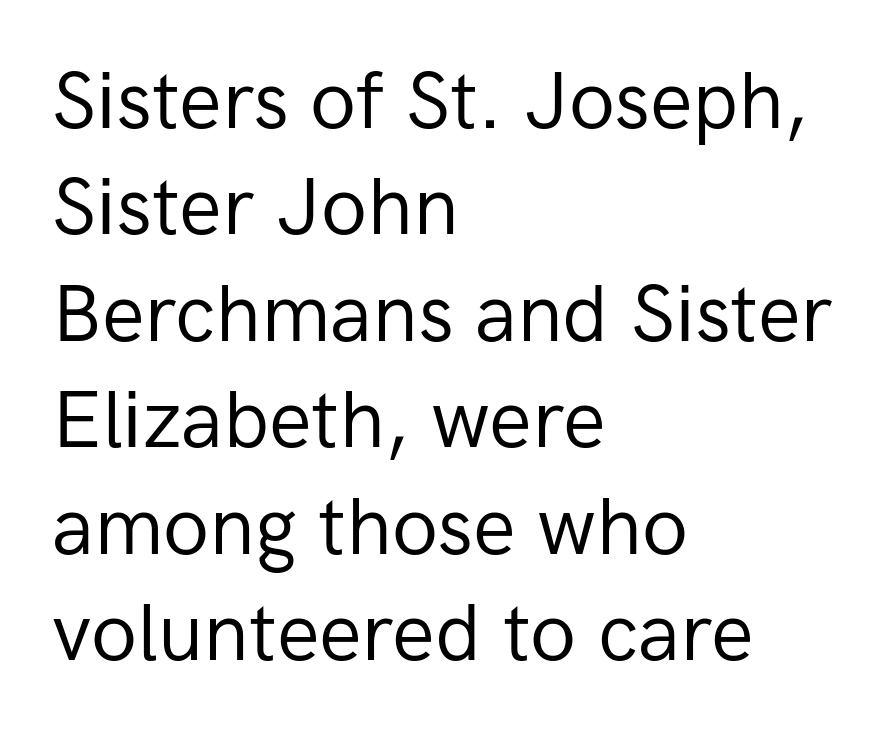
The image shows 80 px regular-weight sans-serif type, upright; set left-aligned, normal line spacing (1.33x), normal letter spacing, not underlined; low stroke contrast and a medium x-height.
